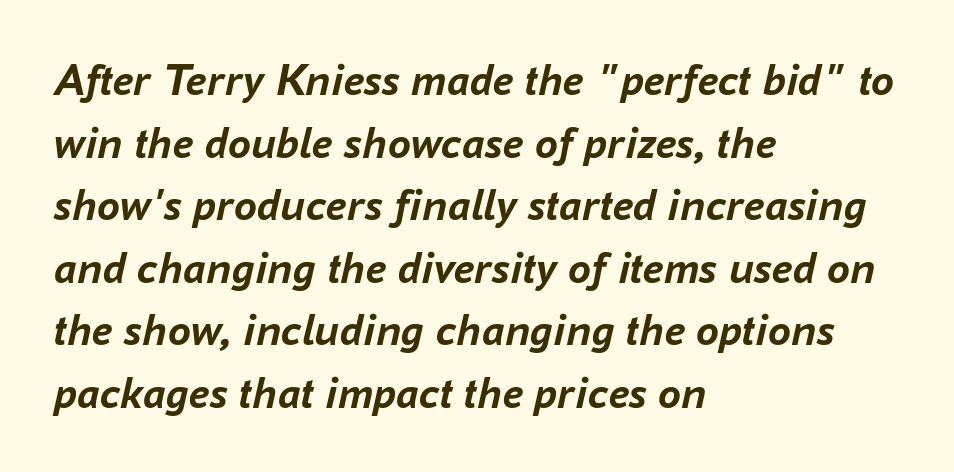
The passage shown is not underscored anywhere. The passage shown leans; its letterforms are oblique. A typesetter would call this leading conventional body-copy spacing. Horizontal alignment here is leftward, the default for most running prose. Caption: standard tracking, unaltered. These words are printed bold, with thick strokes throughout.
